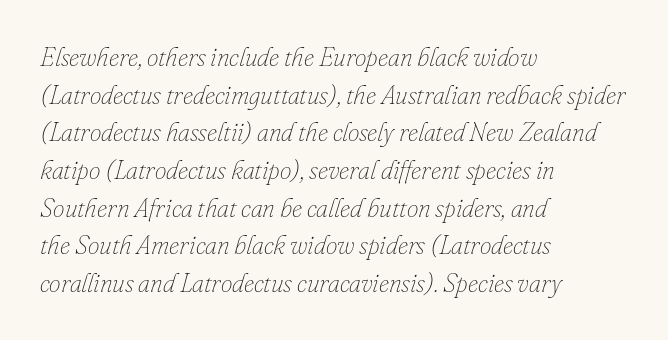
Q: Is the text bold? A: No.
Q: Is the text italic (slanted)? A: Yes, it leans right by about 16 degrees.
Q: Is the text underlined? A: No.
Q: How is the paragraph aligned? A: Left-aligned.
Q: Is the spacing between letters normal or unusually wide? A: Normal.
Q: Is the spacing between lines tight, normal or loose? A: Normal.
